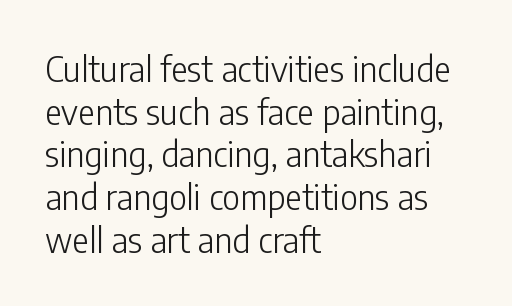
The letters look calm and open, with moderate or lighter stems. The string is rendered with underlining switched off. The lines are quadded left. Inter-character spacing is left at the font's built-in metrics. Rendered with straight, roman letterforms. Examine the stroke ends and you'll find no serifs.
